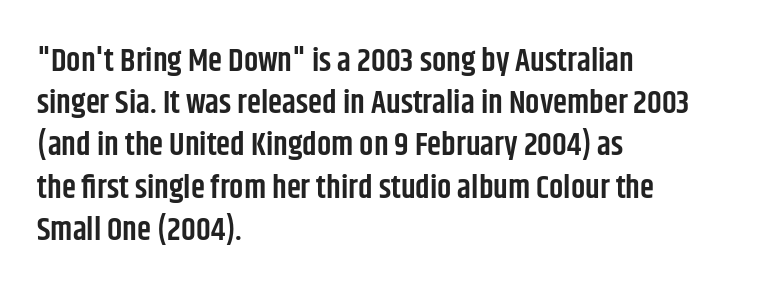
{"serif": "no", "italic": "no", "bold": "semi", "weight": "semibold", "width": "condensed", "stroke_contrast": "low", "x_height": "large", "monospaced": "no", "underline": "no", "align": "left", "line_spacing": "normal", "line_spacing_ratio": 1.32, "letter_spacing": "normal", "letter_spacing_em": 0.0, "glyph_px": 32}
